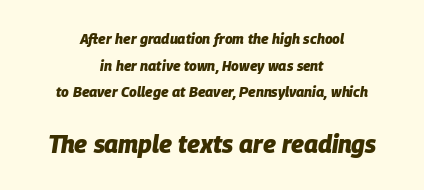
Q: Is the text bold? A: Yes.
Q: Is the text italic (slanted)? A: Yes, it leans right by about 9 degrees.
Q: Is the text underlined? A: No.
Q: How is the paragraph aligned? A: Centered.
Q: Is the spacing between letters normal or unusually wide? A: Normal.
Q: Is the spacing between lines tight, normal or loose? A: Loose.
Q: Which block of text is set in a larger size, the first (top) or the second (bottom)? A: The second (bottom) one.
